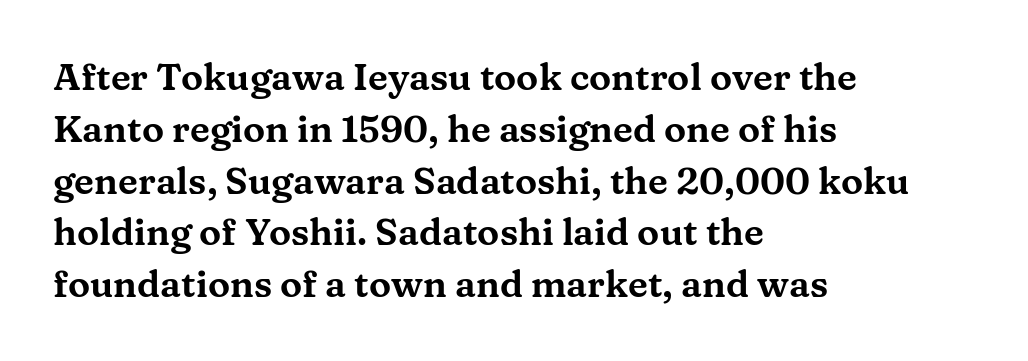
Q: Is the text italic (slanted)? A: No, it is upright.
Q: Is the typeface a serif or a sans-serif typeface? A: Serif.
Q: Is the text underlined? A: No.
Q: How is the paragraph aligned? A: Left-aligned.
Q: Is the spacing between letters normal or unusually wide? A: Normal.
Q: Is the spacing between lines tight, normal or loose? A: Normal.
Q: Width (condensed, normal, or wide)? A: Wide.
Q: Stroke contrast? A: Medium.
Q: x-height? A: Medium.
Q: Monospaced? A: No.
